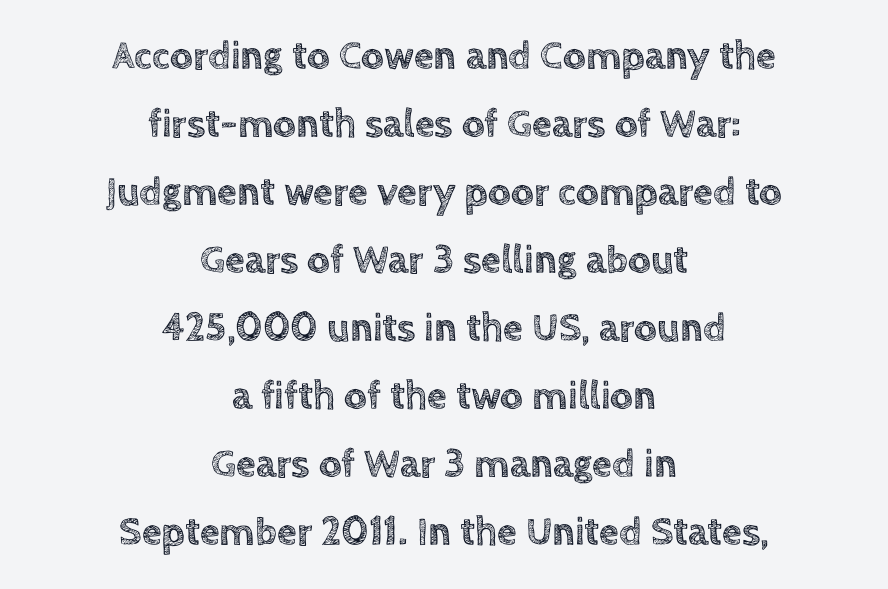
{"italic": "no", "width": "normal", "x_height": "large", "monospaced": "no", "underline": "no", "align": "center", "line_spacing": "normal", "line_spacing_ratio": 1.7, "letter_spacing": "normal", "letter_spacing_em": 0.0, "glyph_px": 40}
